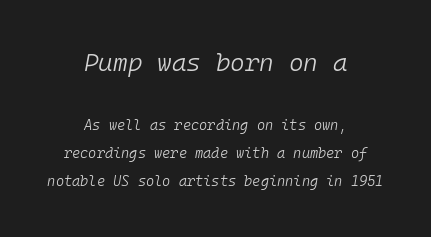
{"italic": "yes", "lean": "right", "slant_degrees": 10, "bold": "no", "underline": "no", "align": "center", "line_spacing": "loose", "line_spacing_ratio": 2.0, "letter_spacing": "normal", "letter_spacing_em": 0.0, "larger_block": "first", "size_ratio": 1.79, "glyph_px": 25}
